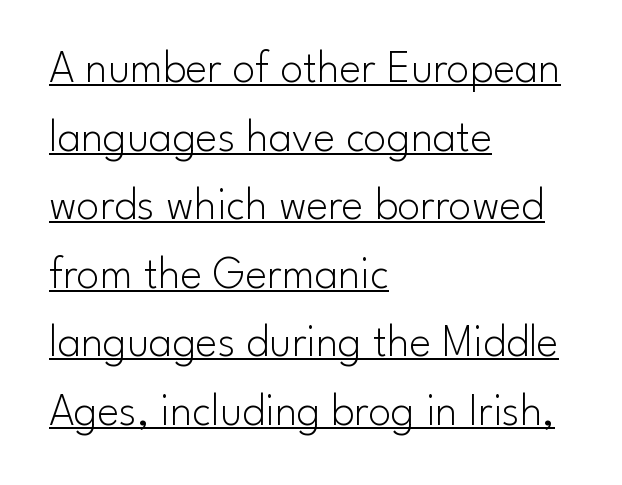
{"serif": "no", "italic": "no", "bold": "no", "weight": "light", "width": "normal", "stroke_contrast": "low", "x_height": "small", "monospaced": "no", "underline": "yes", "align": "left", "line_spacing": "normal", "line_spacing_ratio": 1.49, "letter_spacing": "normal", "letter_spacing_em": 0.0, "glyph_px": 46}
